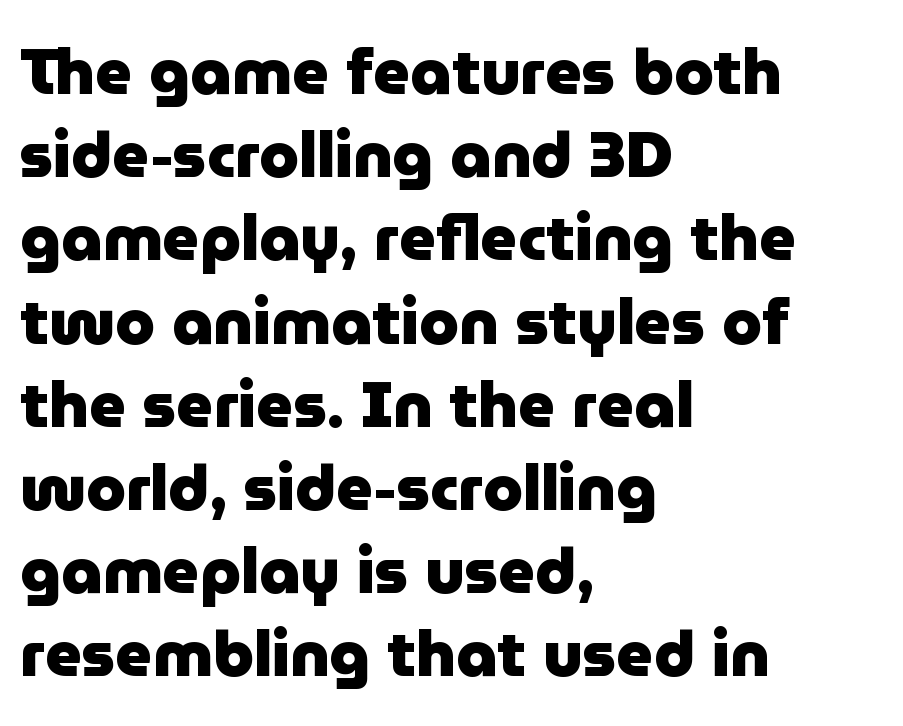
Between one letter and the next there's only the usual sliver of space. These lines carry a lot of weight — the face is fully bold. When letters stand straight like this, we call the style roman or upright. Leading: standard.
